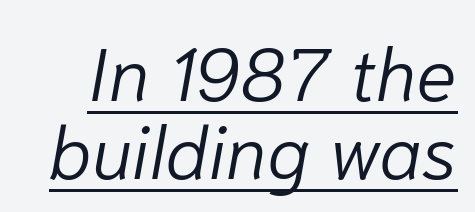
The image shows 75 px light type, italic (leaning right); set tight line spacing (1.04x), normal letter spacing, underlined; low stroke contrast and a medium x-height.
